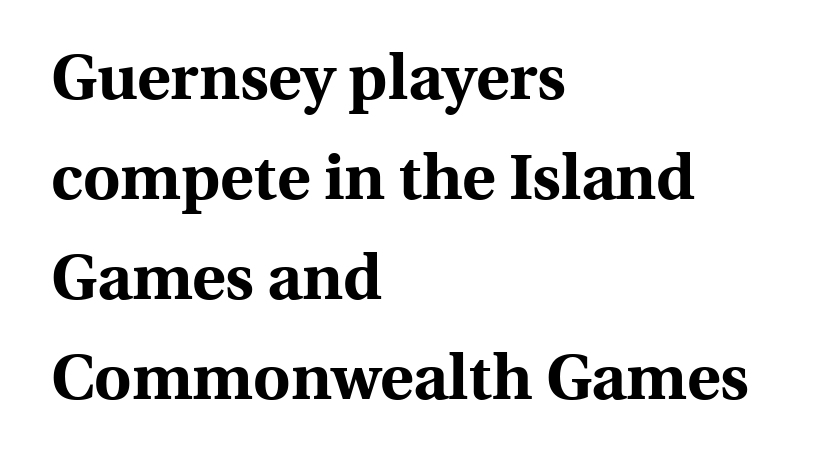
{"serif": "yes", "italic": "no", "bold": "yes", "weight": "bold", "width": "normal", "x_height": "medium", "monospaced": "no", "underline": "no", "align": "left", "line_spacing": "normal", "line_spacing_ratio": 1.56, "letter_spacing": "normal", "letter_spacing_em": 0.0, "glyph_px": 64}
